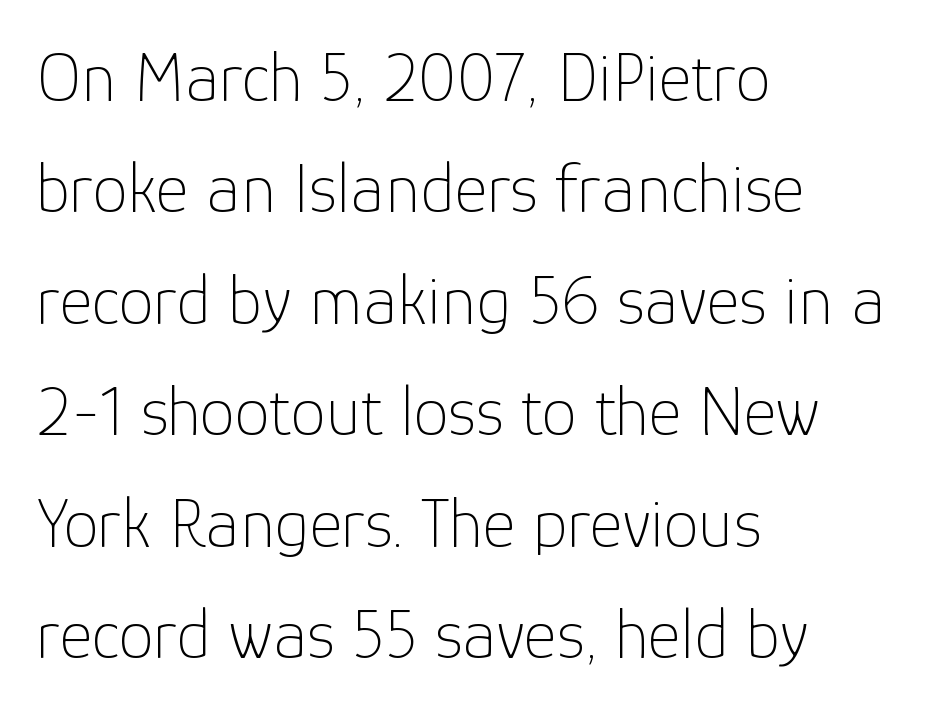
{"serif": "no", "italic": "no", "bold": "no", "weight": "thin", "width": "normal", "stroke_contrast": "low", "x_height": "medium", "monospaced": "no", "underline": "no", "align": "left", "line_spacing": "normal", "line_spacing_ratio": 1.57, "letter_spacing": "normal", "letter_spacing_em": 0.0, "glyph_px": 71}
